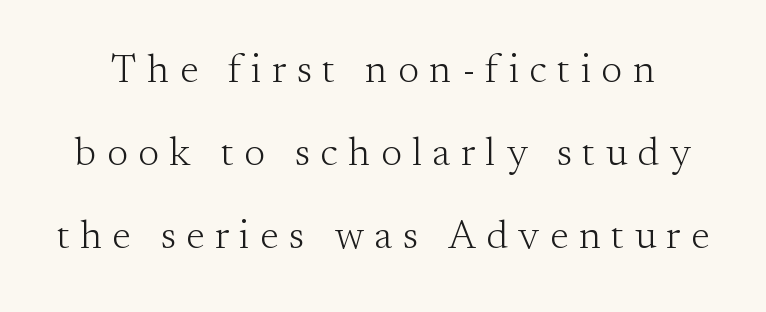
{"serif": "yes", "italic": "no", "bold": "no", "weight": "light", "width": "normal", "stroke_contrast": "medium", "x_height": "small", "monospaced": "no", "underline": "no", "line_spacing": "loose", "line_spacing_ratio": 2.08, "letter_spacing": "wide", "letter_spacing_em": 0.26, "glyph_px": 40}
